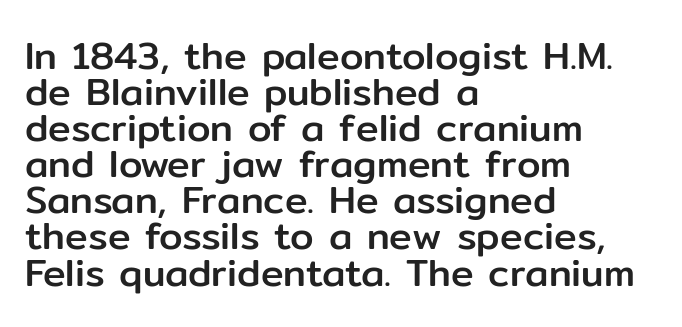
Teacher's note: observe the even left margin — that is flush-left alignment. The designer went with a sans here, leaving each stem footless. This sample has the flowing, uneven cadence of proportional lettering. Tracking here is standard; glyphs follow each other at the usual distance. Underline: absent.
